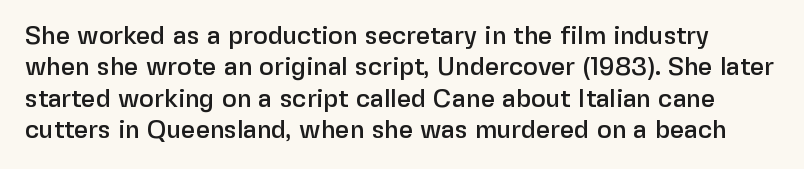
The image shows 25 px text type, upright; set normal line spacing (1.26x), normal letter spacing, not underlined.
